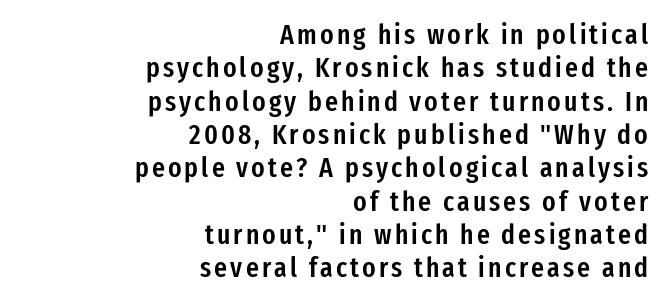
Q: Is the text bold? A: Semi-bold.
Q: Is the text italic (slanted)? A: No, it is upright.
Q: Is the typeface a serif or a sans-serif typeface? A: Sans-serif.
Q: Is the text underlined? A: No.
Q: How is the paragraph aligned? A: Right-aligned.
Q: Width (condensed, normal, or wide)? A: Condensed.
Q: Stroke contrast? A: Low.
Q: x-height? A: Medium.
Q: Monospaced? A: No.
